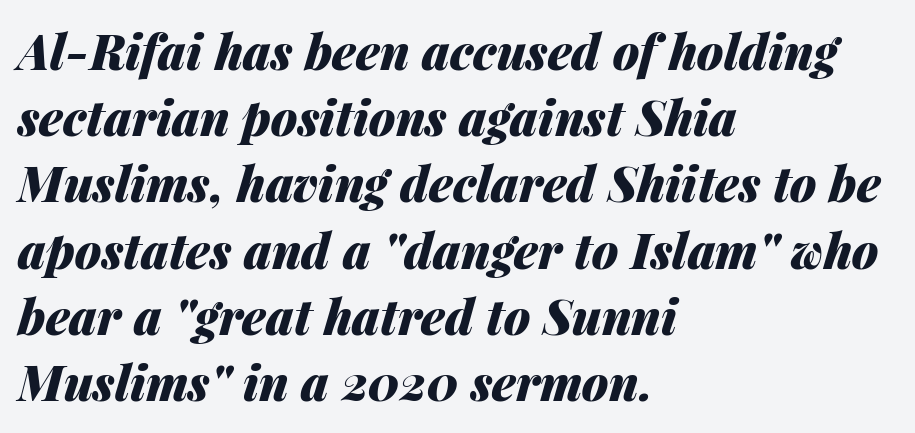
{"italic": "yes", "lean": "right", "slant_degrees": 14, "bold": "yes", "weight": "heavy", "width": "normal", "stroke_contrast": "medium", "x_height": "medium", "monospaced": "no", "underline": "no", "align": "left", "line_spacing": "normal", "line_spacing_ratio": 1.38, "letter_spacing": "normal", "letter_spacing_em": 0.0, "glyph_px": 48}
